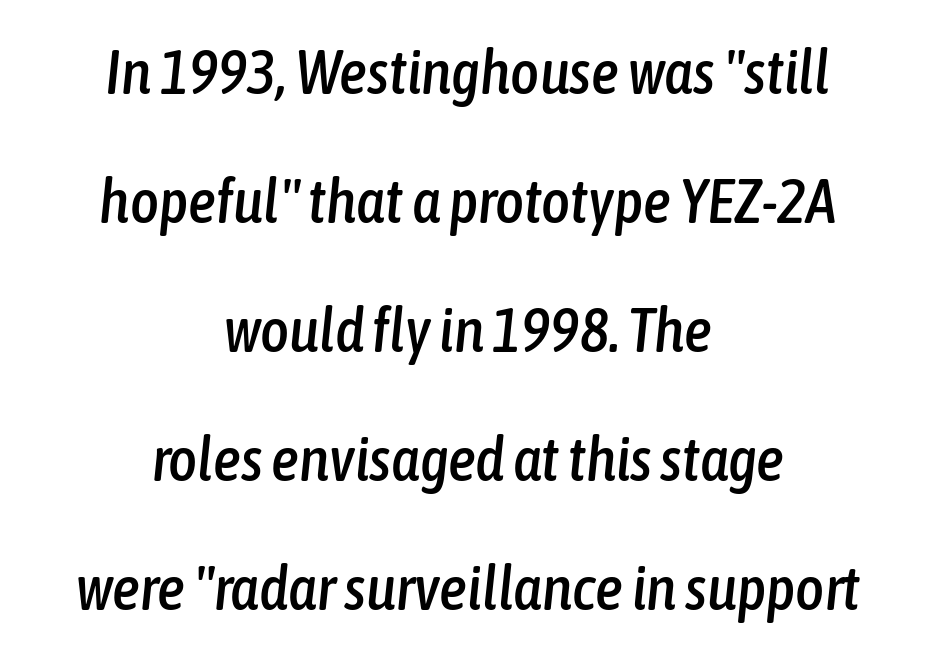
Look at the tracking — it's just the regular setting, nothing added. These lines are centered, leaving both edges ragged. Rows of type keep a wide berth in the vertical direction. The baseline area is clear. This sample has the flowing, uneven cadence of proportional lettering.
